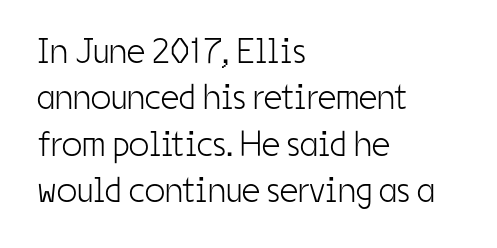
To sum up the face: it is a sans, with no serifs. Baseline-to-baseline distance is the conventional proportion of letter height. The lettering holds an erect, upright posture throughout. The letterforms sit at book weight or below.
